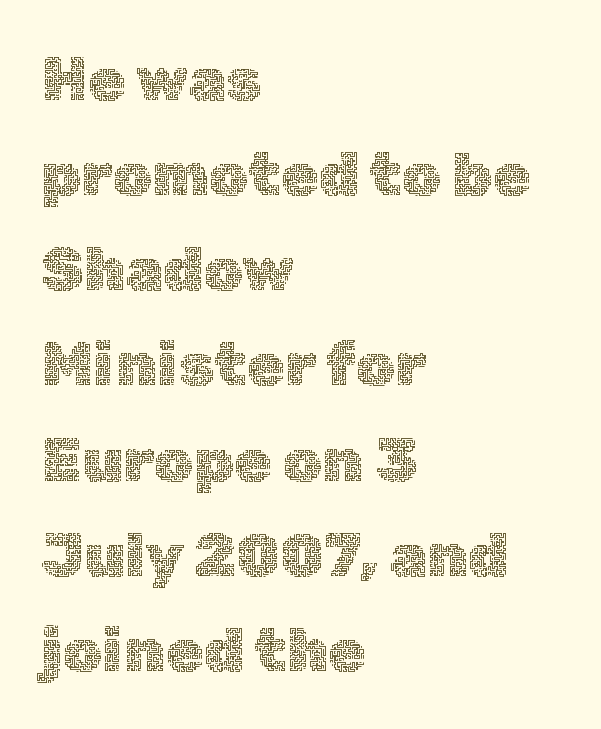
Q: Is the text bold? A: No.
Q: Is the text italic (slanted)? A: No, it is upright.
Q: Is the text underlined? A: No.
Q: How is the paragraph aligned? A: Left-aligned.
Q: Is the spacing between letters normal or unusually wide? A: Normal.
Q: Is the spacing between lines tight, normal or loose? A: Normal.
Q: Width (condensed, normal, or wide)? A: Normal.
Q: x-height? A: Medium.
Q: Monospaced? A: No.
